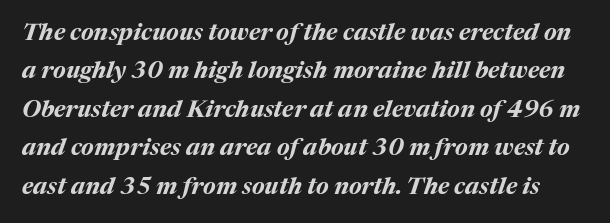
{"italic": "yes", "lean": "right", "slant_degrees": 17, "bold": "yes", "underline": "no", "line_spacing": "normal", "line_spacing_ratio": 1.6, "letter_spacing": "normal", "letter_spacing_em": 0.0, "glyph_px": 24}
